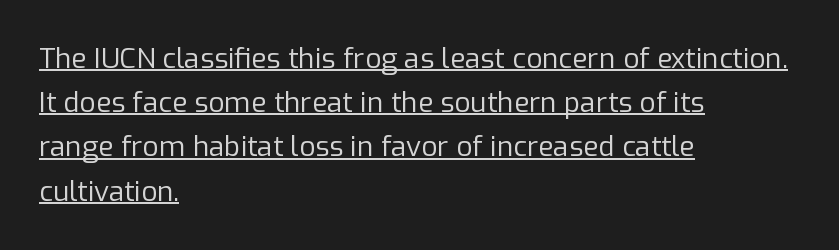
{"serif": "no", "italic": "no", "bold": "no", "weight": "regular", "width": "normal", "stroke_contrast": "low", "x_height": "medium", "monospaced": "no", "underline": "yes", "align": "left", "line_spacing": "normal", "line_spacing_ratio": 1.58, "letter_spacing": "normal", "letter_spacing_em": 0.0, "glyph_px": 28}
